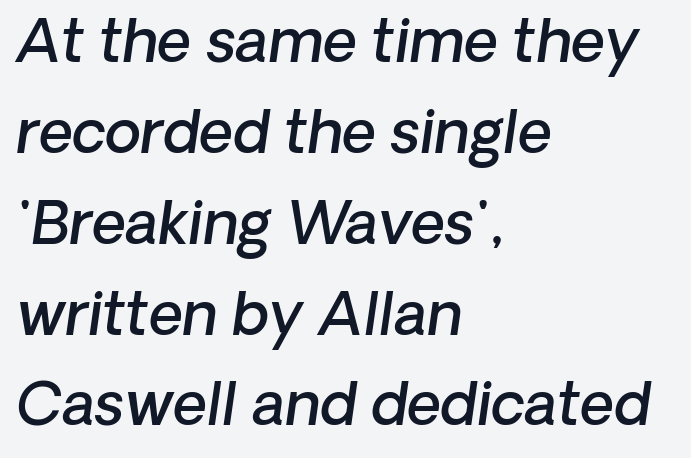
{"serif": "no", "bold": "semi", "weight": "semibold", "width": "normal", "stroke_contrast": "low", "x_height": "medium", "monospaced": "no", "underline": "no", "align": "left", "line_spacing": "normal", "line_spacing_ratio": 1.54, "letter_spacing": "normal", "letter_spacing_em": 0.0, "glyph_px": 59}
